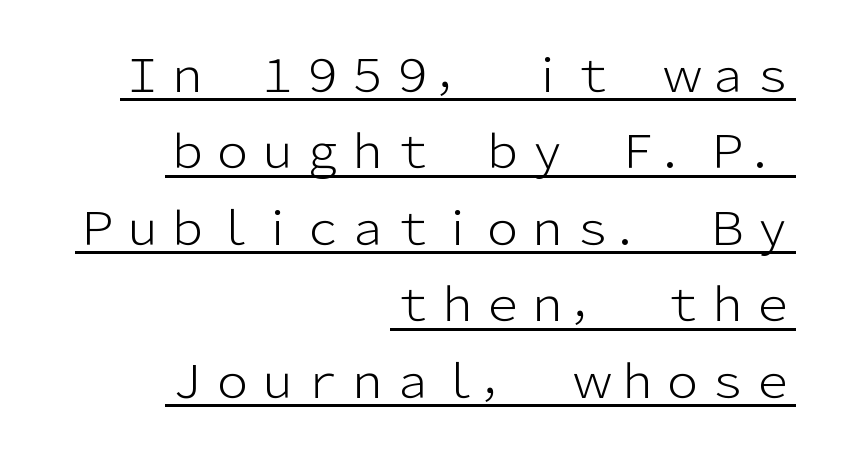
The type sits square on the baseline with zero lean. This sample has the flowing, uneven cadence of proportional lettering. Nothing sits at the stroke ends, so this counts as sans-serif. How would I describe the line gaps? Plain and ordinary.
